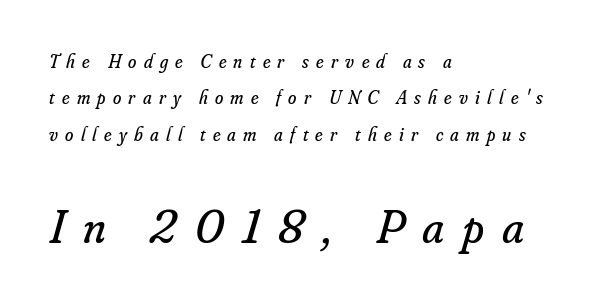
These lines have a slow, spaced-out rhythm from letter to letter. Bare-footed words on every line. Is this a fixed-width face? No — the glyphs have proportional, varying widths. Weight: regular or lighter. Serifs: yes, visible at the terminals of the letterforms.
